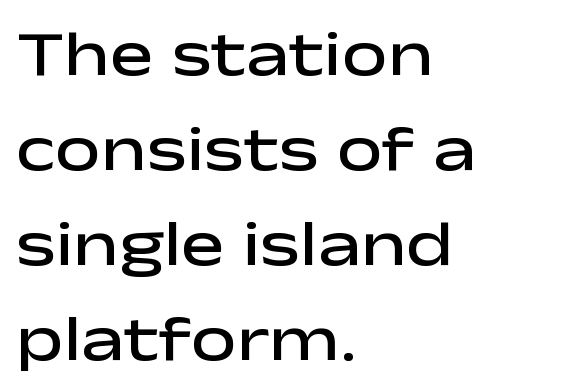
The image shows 65 px semibold, wide sans-serif type, upright; set left-aligned, normal line spacing (1.46x), normal letter spacing, not underlined; low stroke contrast and a medium x-height.
